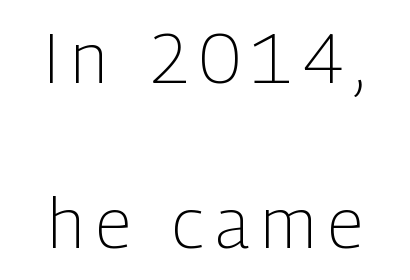
The image shows 69 px light, condensed sans-serif type, upright; set centered, loose line spacing (2.39x), not underlined; low stroke contrast and a medium x-height.
